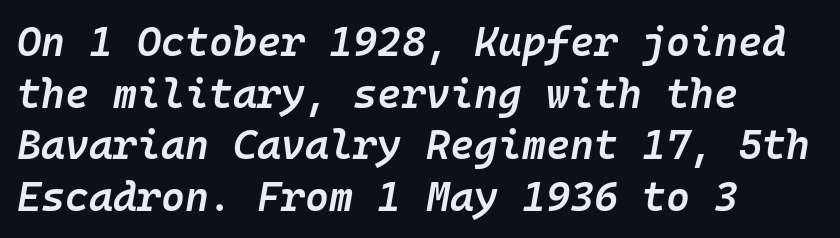
The image shows 41 px semibold type, italic (leaning right), monospaced; set left-aligned, normal line spacing (1.26x), normal letter spacing, not underlined; low stroke contrast and a medium x-height.
